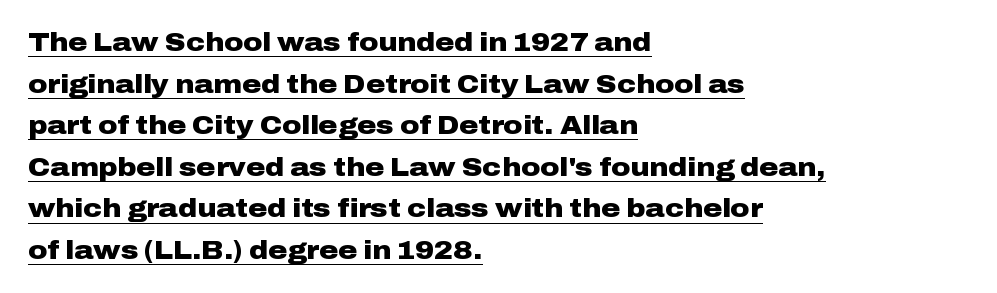
The image shows 26 px bold type, upright; set left-aligned, normal line spacing (1.6x), normal letter spacing, underlined.
